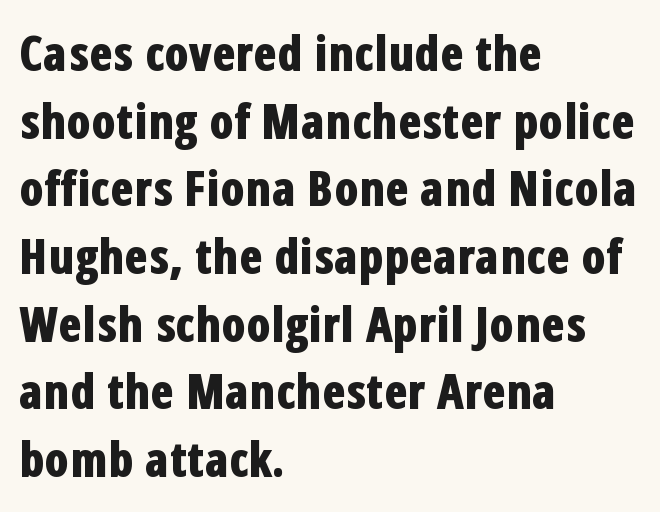
{"serif": "no", "italic": "no", "bold": "yes", "weight": "bold", "width": "condensed", "stroke_contrast": "low", "x_height": "medium", "monospaced": "no", "underline": "no", "align": "left", "line_spacing": "normal", "line_spacing_ratio": 1.41, "letter_spacing": "normal", "letter_spacing_em": 0.0, "glyph_px": 48}
